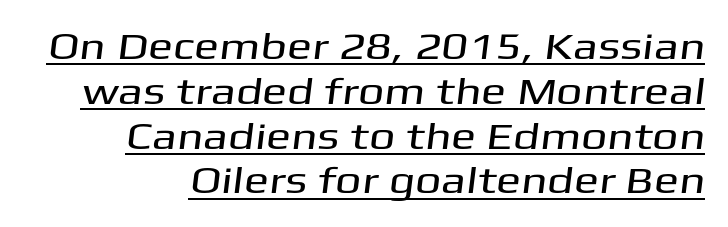
{"serif": "no", "width": "wide", "stroke_contrast": "medium", "x_height": "medium", "monospaced": "no", "underline": "yes", "line_spacing_ratio": 1.21, "letter_spacing": "normal", "letter_spacing_em": 0.0, "glyph_px": 37}
